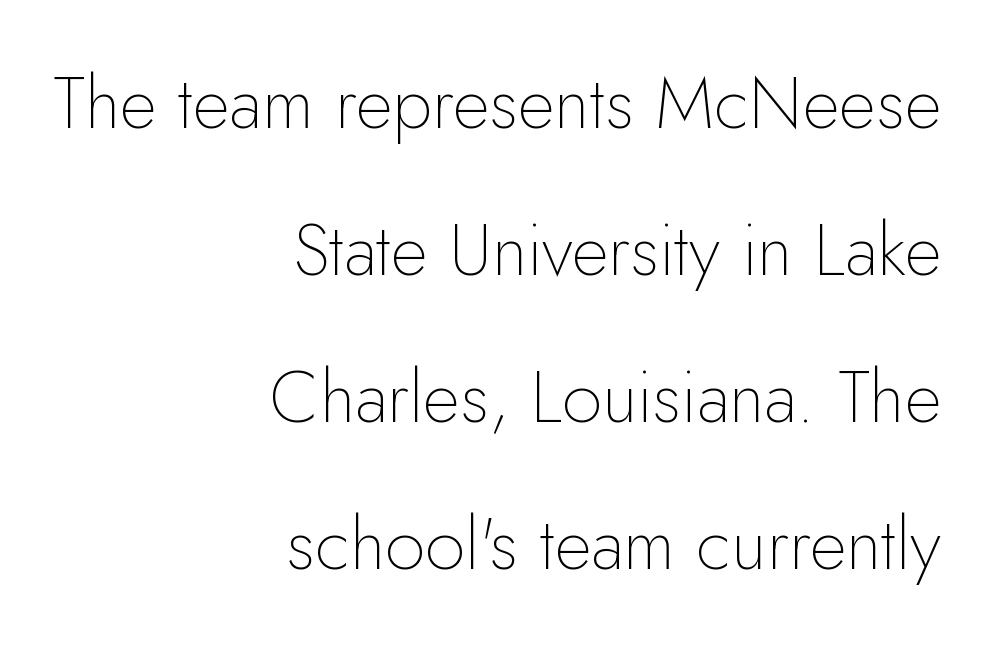
The image shows 72 px thin sans-serif type, upright; set right-aligned, loose line spacing (2.04x), normal letter spacing, not underlined; low stroke contrast and a small x-height.
